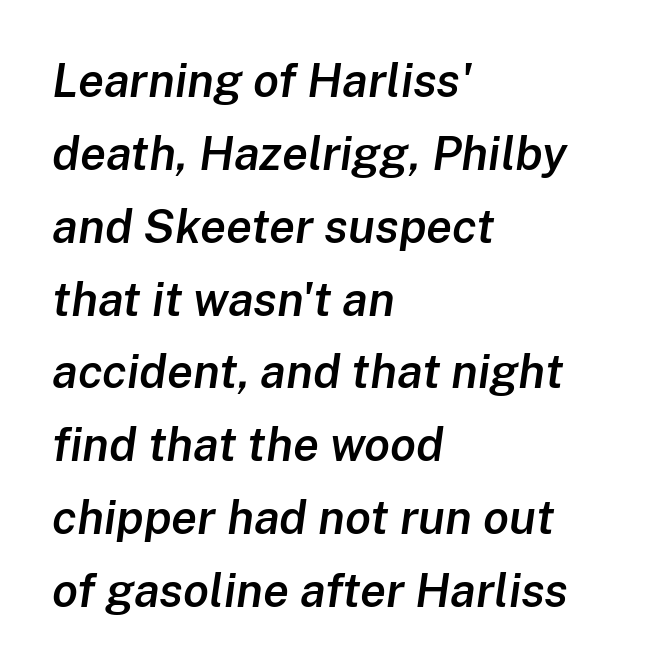
You can tell it's italic because the verticals aren't actually vertical. Bold? Not quite — semibold, heavier than regular but stopping short. Whoever set this chose a conventional vertical rhythm. Here the designer chose a conventional face with non-uniform glyph widths. Underline: absent.
